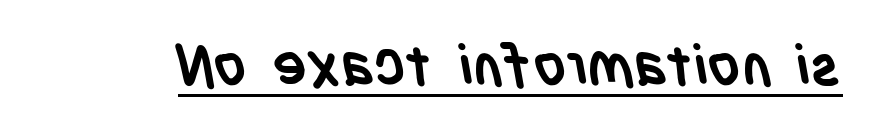
The image shows 57 px semibold, condensed sans-serif type; set normal letter spacing, underlined; low stroke contrast and a large x-height.
